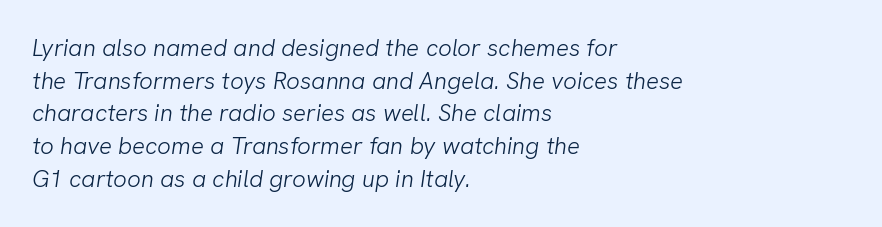
On a weight scale, this lands at 450 or below. The type is set solid horizontally, with unmodified tracking. Every row of glyphs begins at an identical x-position on the left. This rendering features lettering with no underline.
